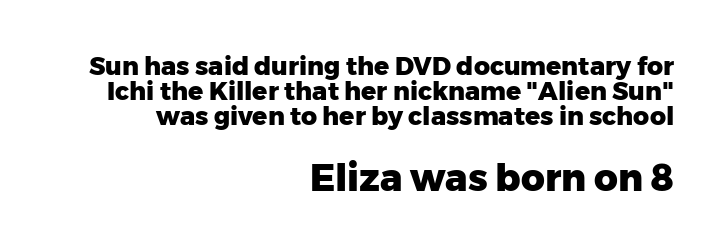
The image shows 37 px heavy sans-serif type, upright; set right-aligned, tight line spacing (1.01x), normal letter spacing, not underlined; the second (bottom) block is 1.48x larger; low stroke contrast and a medium x-height.
